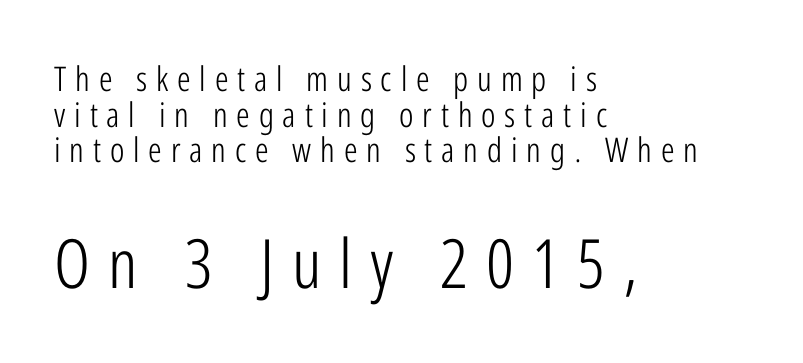
Plain, unruled lines of type. Is this a heavy cut? Hardly; it is regular or lighter. Italic? Not at all — the glyphs are vertical. Size hierarchy here favors the trailing block over the leading one. This sample trades vertical openness for compactness between lines. The passage is arranged the way most books set body copy — flush left.
